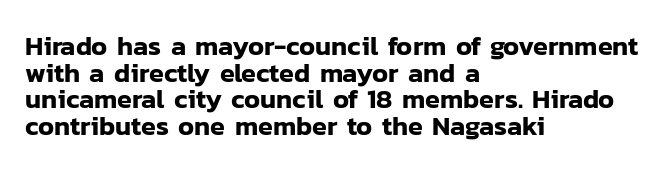
Q: Is the text italic (slanted)? A: No, it is upright.
Q: Is the text underlined? A: No.
Q: How is the paragraph aligned? A: Left-aligned.
Q: Is the spacing between letters normal or unusually wide? A: Normal.
Q: Is the spacing between lines tight, normal or loose? A: Tight.
